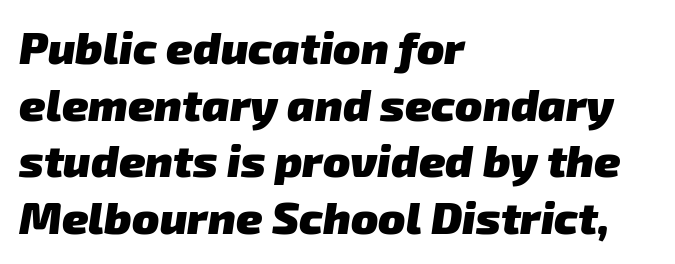
The image shows 45 px heavy sans-serif type; set left-aligned, normal line spacing (1.26x), normal letter spacing, not underlined; low stroke contrast and a medium x-height.
